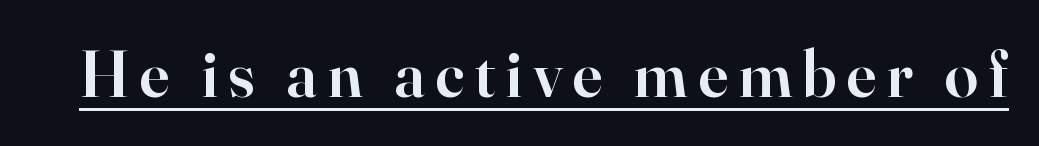
Characters remain perfectly vertical along every line. Character widths vary here, with narrow letters taking less room than wide ones. Its strokes are somewhat broadened, the hallmark of semibold type. These lines are composed in type with serifs. These characters rest on top of a visible drawn line.
